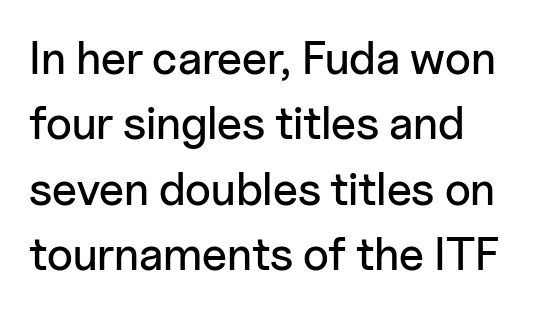
{"serif": "no", "italic": "no", "width": "normal", "stroke_contrast": "low", "x_height": "medium", "monospaced": "no", "underline": "no", "align": "left", "line_spacing": "normal", "line_spacing_ratio": 1.42, "letter_spacing": "normal", "letter_spacing_em": 0.0, "glyph_px": 46}
